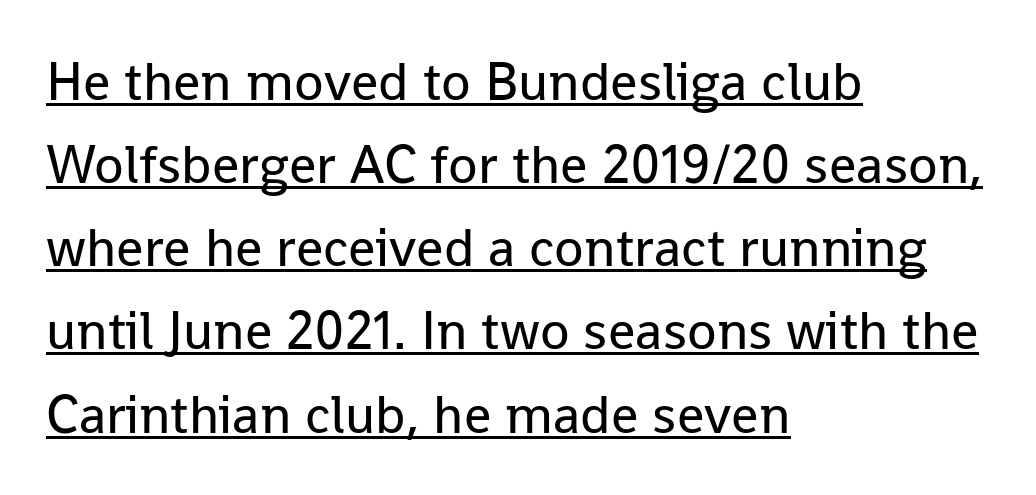
{"serif": "no", "italic": "no", "bold": "no", "weight": "regular", "width": "normal", "stroke_contrast": "low", "x_height": "medium", "monospaced": "no", "underline": "yes", "align": "left", "line_spacing": "normal", "line_spacing_ratio": 1.54, "letter_spacing": "normal", "letter_spacing_em": 0.0, "glyph_px": 54}
